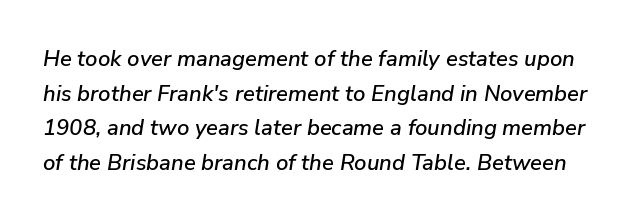
Q: Is the text italic (slanted)? A: Yes, it leans right by about 9 degrees.
Q: Is the text underlined? A: No.
Q: Is the spacing between letters normal or unusually wide? A: Normal.
Q: Is the spacing between lines tight, normal or loose? A: Normal.
